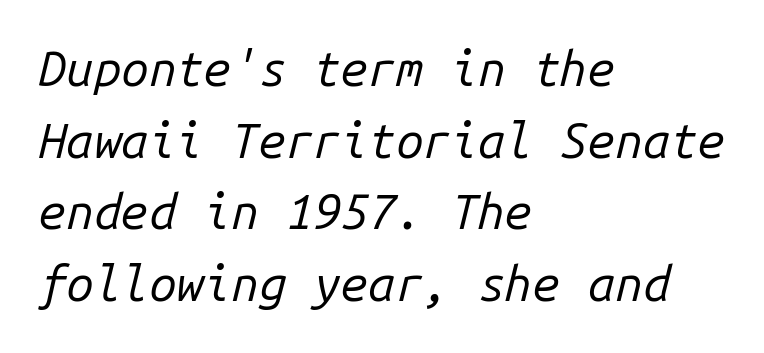
The type is set solid horizontally, with unmodified tracking. The characters are drawn with everyday or finer stroke widths. Spacing verdict: monospaced, one width for all characters. Designer's note — italics engaged. Each row of text sits above clean, open space. Layout note: lines flush left.
